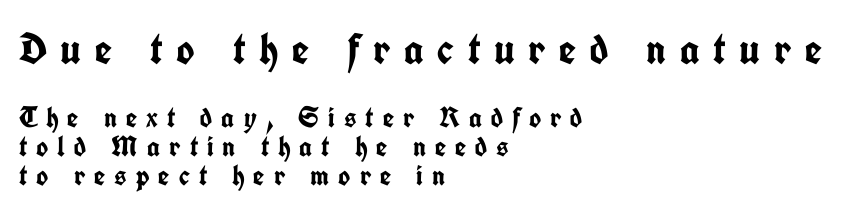
The image shows 44 px semibold, condensed sans-serif type, upright; set left-aligned, tight line spacing (1.0x), unusually wide letter spacing (+0.31 em), not underlined; the first (top) block is 1.52x larger; low stroke contrast and a medium x-height.
